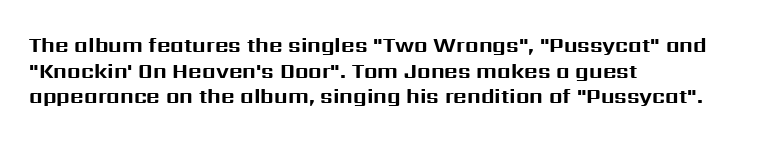
The image shows 21 px bold type, upright; set left-aligned, line spacing 1.22x, normal letter spacing, not underlined.
